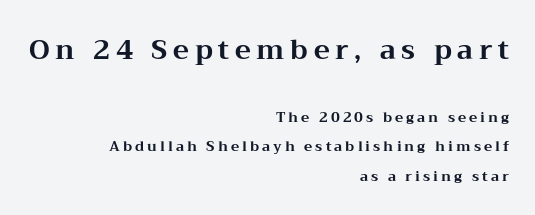
The image shows 27 px bold type, upright; set right-aligned, loose line spacing (2.11x), unusually wide letter spacing (+0.21 em), not underlined; the first (top) block is 1.93x larger.
